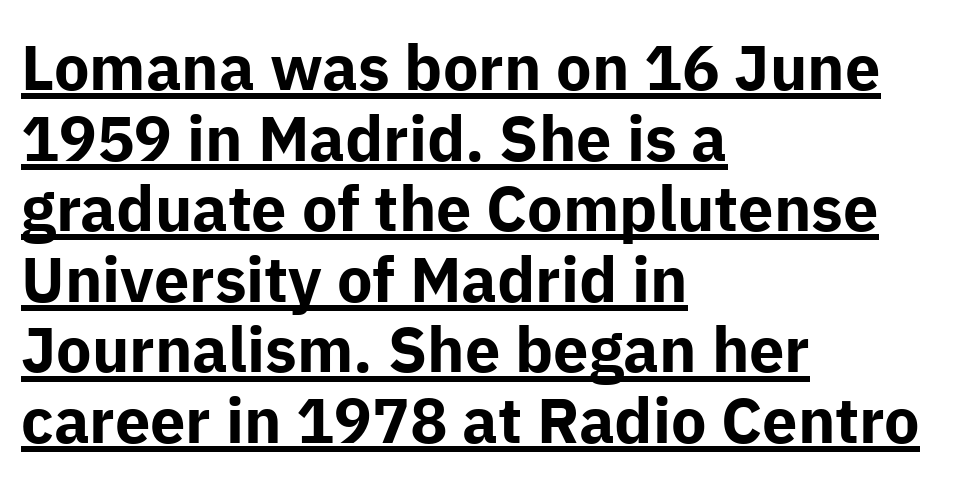
The image shows 63 px bold sans-serif type, upright; set left-aligned, tight line spacing (1.12x), normal letter spacing, underlined; low stroke contrast and a medium x-height.
